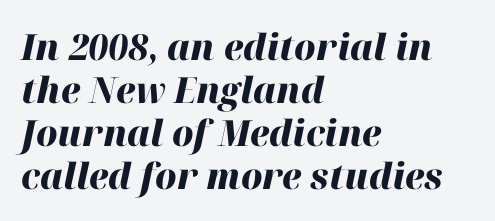
Q: Is the text bold? A: Yes.
Q: Is the text italic (slanted)? A: Yes, it leans right by about 12 degrees.
Q: Is the text underlined? A: No.
Q: How is the paragraph aligned? A: Left-aligned.
Q: Is the spacing between letters normal or unusually wide? A: Normal.
Q: Width (condensed, normal, or wide)? A: Normal.
Q: Stroke contrast? A: High.
Q: x-height? A: Medium.
Q: Monospaced? A: No.
